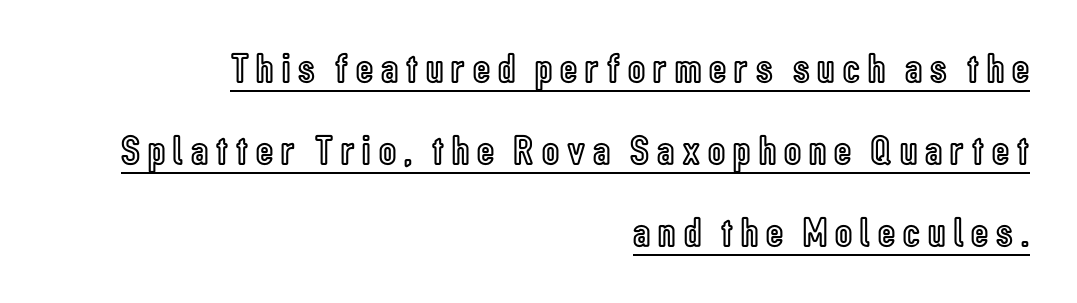
The image shows 42 px condensed type, upright; set right-aligned, loose line spacing (1.95x), underlined; a medium x-height.
